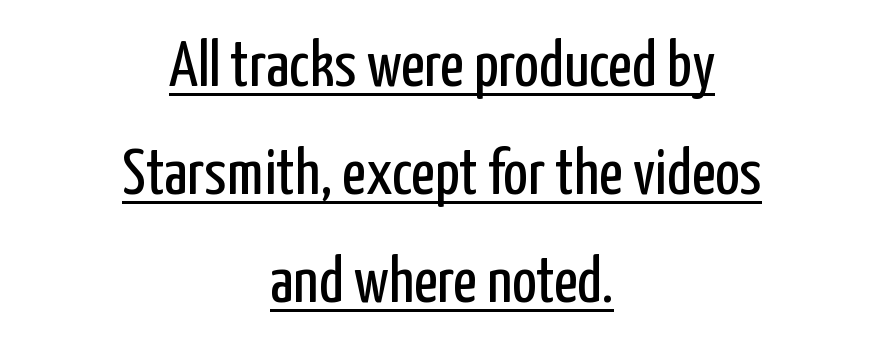
{"serif": "no", "italic": "no", "bold": "no", "weight": "regular", "width": "condensed", "stroke_contrast": "low", "x_height": "medium", "monospaced": "no", "underline": "yes", "align": "center", "line_spacing": "normal", "line_spacing_ratio": 1.66, "letter_spacing": "normal", "letter_spacing_em": 0.0, "glyph_px": 65}
